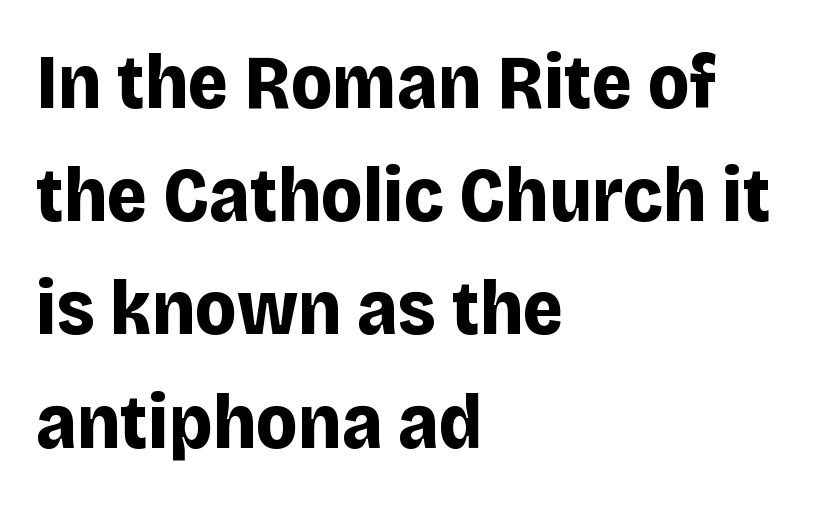
Q: Is the text bold? A: Yes.
Q: Is the text italic (slanted)? A: No, it is upright.
Q: Is the typeface a serif or a sans-serif typeface? A: Sans-serif.
Q: Is the text underlined? A: No.
Q: How is the paragraph aligned? A: Left-aligned.
Q: Is the spacing between letters normal or unusually wide? A: Normal.
Q: Is the spacing between lines tight, normal or loose? A: Normal.
Q: Width (condensed, normal, or wide)? A: Normal.
Q: Stroke contrast? A: Low.
Q: x-height? A: Large.
Q: Monospaced? A: No.
